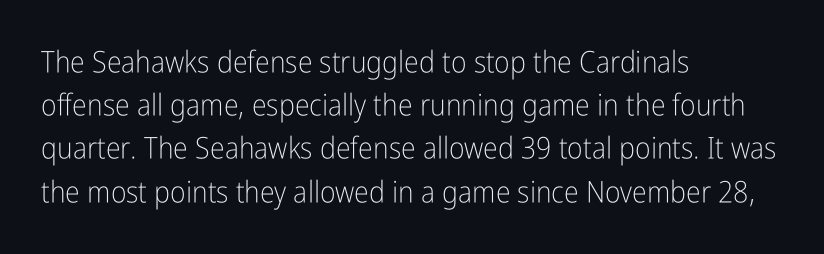
The image shows 30 px light, condensed sans-serif type, upright; set left-aligned, normal line spacing (1.44x), normal letter spacing, not underlined; low stroke contrast and a medium x-height.
